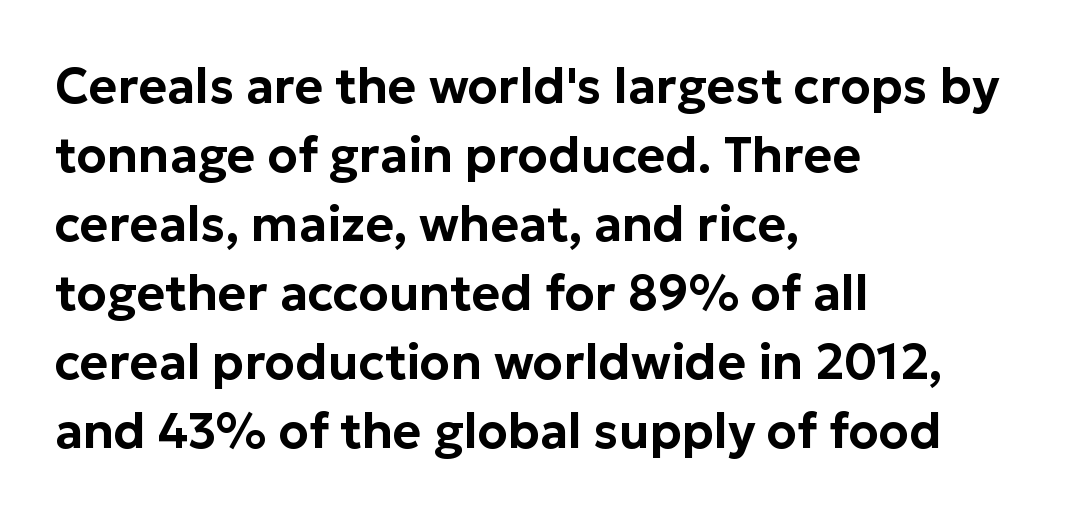
The paragraph shown leans on its left margin. Beneath every word, the page is bare. This is the regular roman posture of the typeface. Students, observe: this is what conventionally led text looks like. A typesetter would call this zero additional tracking.
